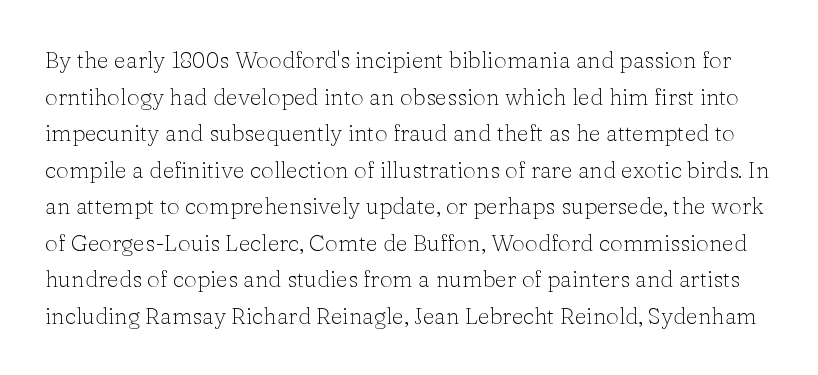
Q: Is the text bold? A: No.
Q: Is the text italic (slanted)? A: No, it is upright.
Q: Is the text underlined? A: No.
Q: Is the spacing between letters normal or unusually wide? A: Normal.
Q: Is the spacing between lines tight, normal or loose? A: Normal.
